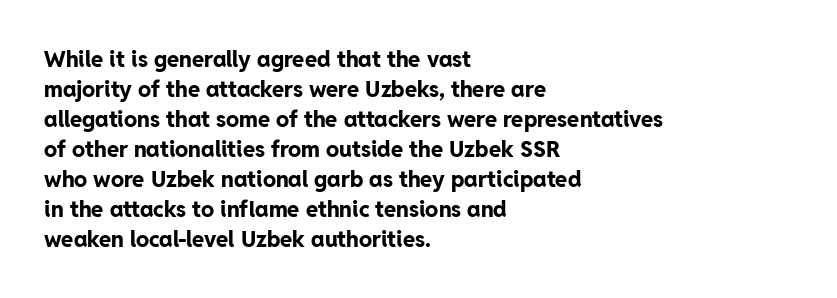
Q: Is the text bold? A: Yes.
Q: Is the text italic (slanted)? A: No, it is upright.
Q: Is the text underlined? A: No.
Q: How is the paragraph aligned? A: Left-aligned.
Q: Is the spacing between letters normal or unusually wide? A: Normal.
Q: Is the spacing between lines tight, normal or loose? A: Normal.
